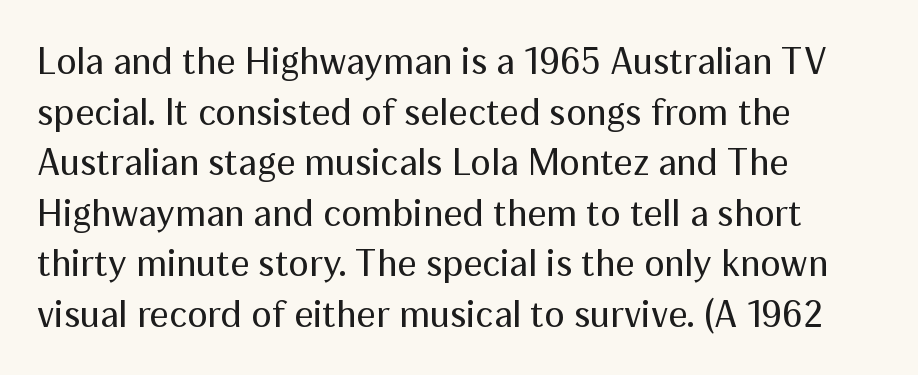
{"serif": "no", "italic": "no", "bold": "no", "weight": "regular", "width": "normal", "stroke_contrast": "medium", "x_height": "medium", "monospaced": "no", "underline": "no", "align": "left", "line_spacing": "normal", "line_spacing_ratio": 1.33, "letter_spacing": "normal", "letter_spacing_em": 0.0, "glyph_px": 38}
